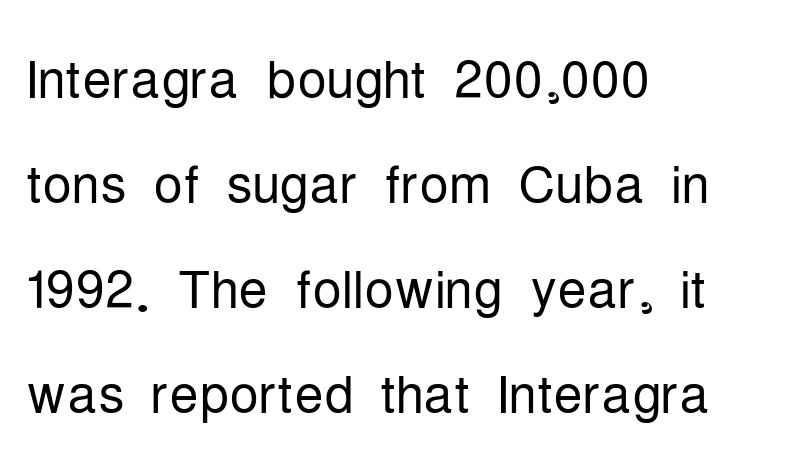
The image shows 73 px light, condensed sans-serif type, upright; set left-aligned, normal line spacing (1.44x), normal letter spacing, not underlined; low stroke contrast and a medium x-height.
